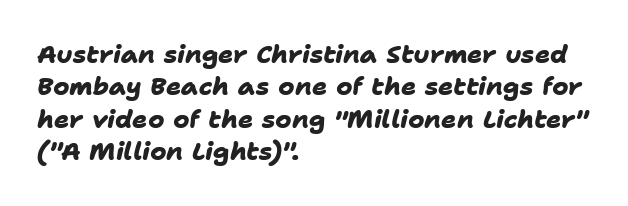
Reading down the column, the eye jumps a familiar distance to each next line. Descenders are the only things crossing below the line. Default kerning and tracking; the words read as compact shapes. Line starts are locked; line ends wander. Does the weight exceed regular? Yes, all the way to bold.
